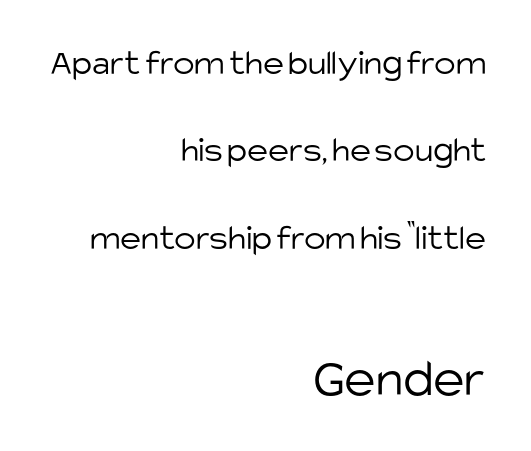
Q: Is the text bold? A: No.
Q: Is the text italic (slanted)? A: No, it is upright.
Q: Is the typeface a serif or a sans-serif typeface? A: Sans-serif.
Q: Is the text underlined? A: No.
Q: How is the paragraph aligned? A: Right-aligned.
Q: Is the spacing between letters normal or unusually wide? A: Normal.
Q: Is the spacing between lines tight, normal or loose? A: Loose.
Q: Which block of text is set in a larger size, the first (top) or the second (bottom)? A: The second (bottom) one.
Q: Width (condensed, normal, or wide)? A: Normal.
Q: Stroke contrast? A: Low.
Q: x-height? A: Large.
Q: Monospaced? A: No.
